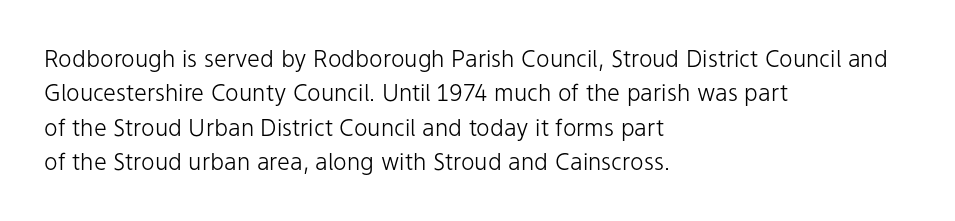
{"italic": "no", "bold": "no", "underline": "no", "align": "left", "line_spacing": "normal", "line_spacing_ratio": 1.5, "letter_spacing": "normal", "letter_spacing_em": 0.0, "glyph_px": 23}
